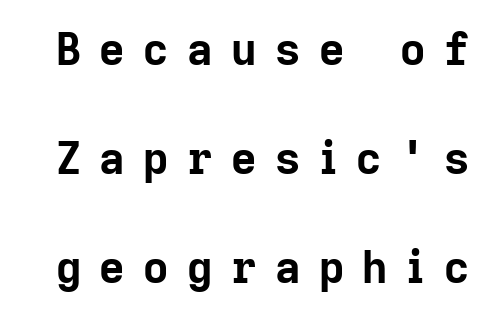
The face used here is a sans, in the tradition of grotesques and geometrics. Upright lettering throughout. Emphasis by weight is at full strength: bold. If you measured baseline to baseline, you'd find a long distance. The rendering uses natural spacing where letterforms have individual widths. Words float on clear page, feet unadorned.
